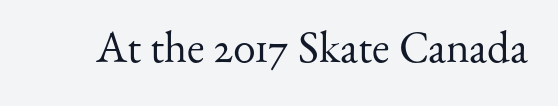
The baseline area is clear. Each word holds together tightly as a unit, with standard inter-letter gaps. Unbolded letterforms with no extra heft. Ascenders rise straight up at ninety degrees. Unlike a clean sans, this face finishes its strokes with serifs.
